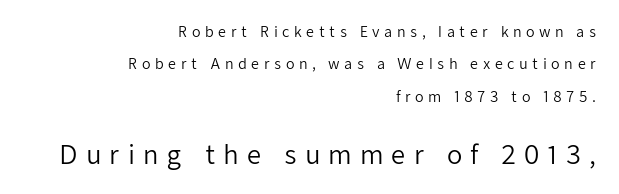
{"italic": "no", "bold": "no", "underline": "no", "align": "right", "line_spacing": "loose", "line_spacing_ratio": 2.31, "letter_spacing": "wide", "letter_spacing_em": 0.32, "larger_block": "second", "size_ratio": 1.79, "glyph_px": 25}
